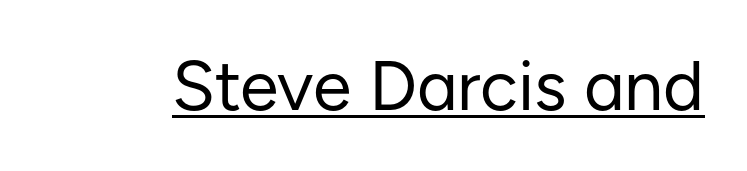
{"serif": "no", "italic": "no", "bold": "no", "weight": "regular", "width": "normal", "stroke_contrast": "low", "x_height": "medium", "monospaced": "no", "underline": "yes", "letter_spacing": "normal", "letter_spacing_em": 0.0, "glyph_px": 70}
